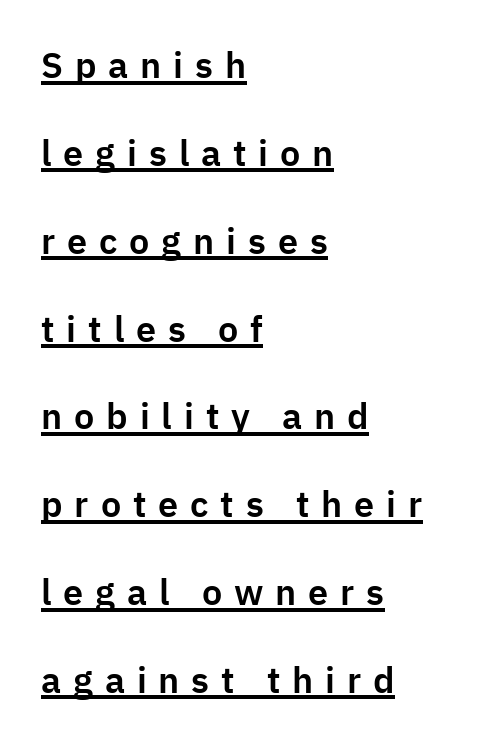
The rendering uses natural spacing where letterforms have individual widths. Which margin do the lines hug? The left one — the right edge is uneven. Stroke terminals: plain, sans-serif. Style check: upright. In terms of leading, this rendering errs on the spacious side.
